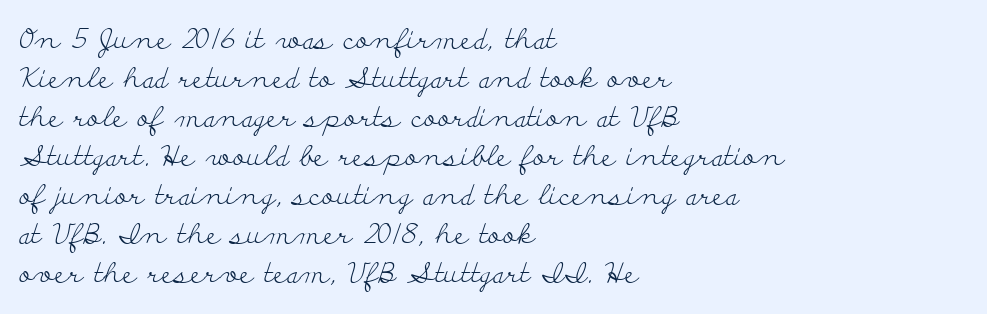
The setting favours the left margin, as ordinary paragraphs usually do. Leading: standard. The rendering keeps characters at their native spacing. The face looks like a standard text weight, possibly lighter. Each letter's strokes conclude with small projecting serifs. The area under the type is left untouched.
